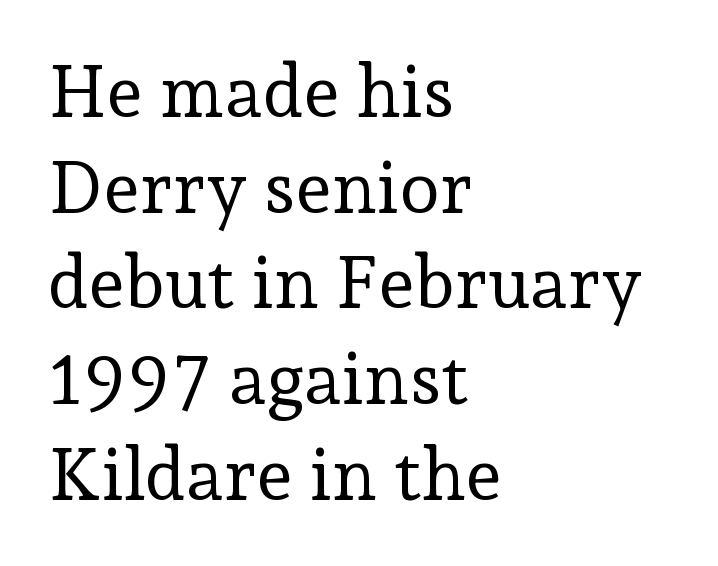
Q: Is the text bold? A: No.
Q: Is the text italic (slanted)? A: No, it is upright.
Q: Is the typeface a serif or a sans-serif typeface? A: Serif.
Q: Is the text underlined? A: No.
Q: How is the paragraph aligned? A: Left-aligned.
Q: Is the spacing between letters normal or unusually wide? A: Normal.
Q: Is the spacing between lines tight, normal or loose? A: Normal.
Q: Width (condensed, normal, or wide)? A: Normal.
Q: Stroke contrast? A: Low.
Q: x-height? A: Medium.
Q: Monospaced? A: No.
